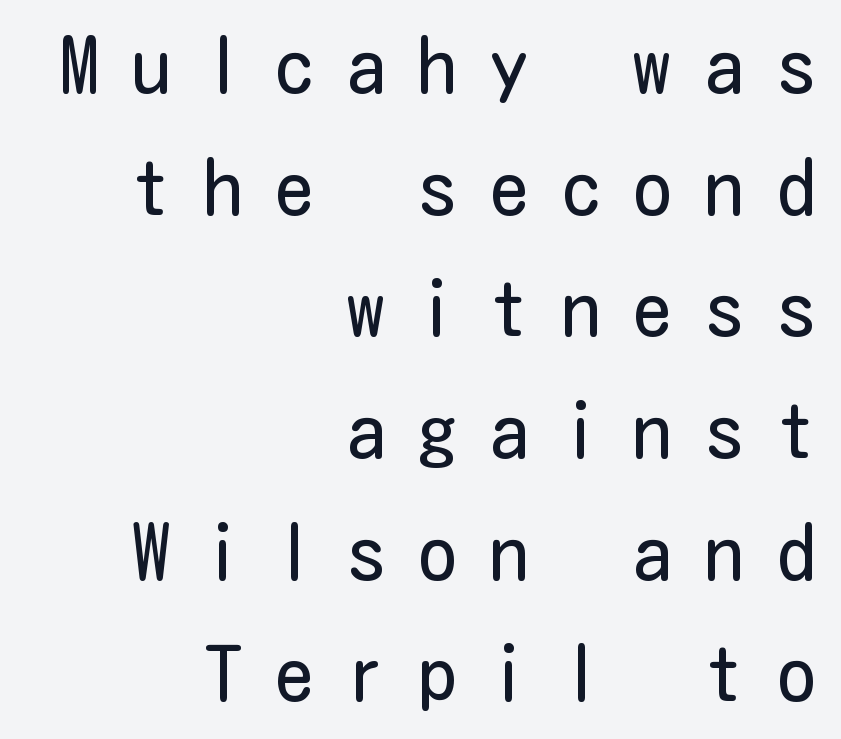
Vertical stems look standard width or narrower in stroke. Unmarked baselines from the first word to the last. The paragraph shown leans on its right margin. Reading down the column, the eye jumps a familiar distance to each next line. The lettering holds an erect, upright posture throughout.
